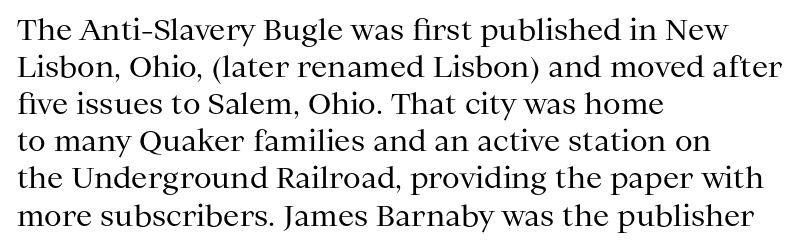
No word sits above an underline. Which margin do the lines hug? The left one — the right edge is uneven. Is this a sans? No — the strokes have serifs. Is the letter spacing exaggerated? No — it looks like the ordinary default.
